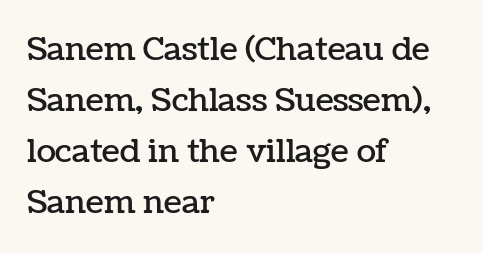
Interline gaps are of average width in this sample. Check the space under the baseline: it is left empty. Each letter keeps its own natural width here, so spacing adapts to shape. The paragraph shown leans on its left margin. Posture: straight, roman, zero tilt. The line texture is even and compact thanks to regular tracking.
